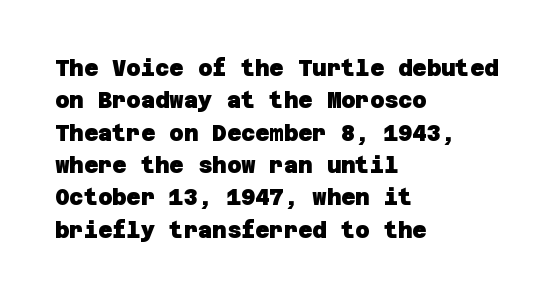
{"bold": "yes", "underline": "no", "align": "left", "line_spacing": "normal", "line_spacing_ratio": 1.47, "letter_spacing": "normal", "letter_spacing_em": 0.0, "glyph_px": 22}
